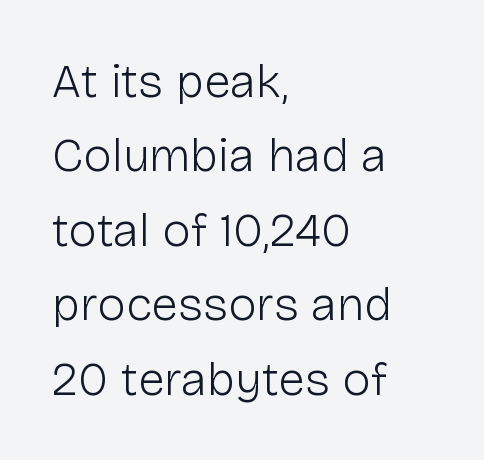
{"serif": "no", "italic": "no", "bold": "no", "weight": "light", "width": "normal", "stroke_contrast": "low", "x_height": "medium", "monospaced": "no", "underline": "no", "align": "left", "line_spacing": "normal", "line_spacing_ratio": 1.55, "letter_spacing": "normal", "letter_spacing_em": 0.0, "glyph_px": 48}
